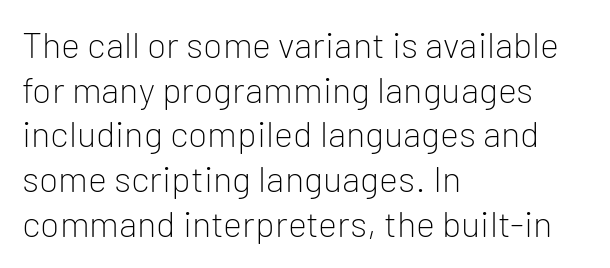
{"serif": "no", "italic": "no", "bold": "no", "weight": "light", "width": "normal", "stroke_contrast": "low", "x_height": "medium", "monospaced": "no", "underline": "no", "align": "left", "line_spacing_ratio": 1.24, "letter_spacing": "normal", "letter_spacing_em": 0.0, "glyph_px": 36}
